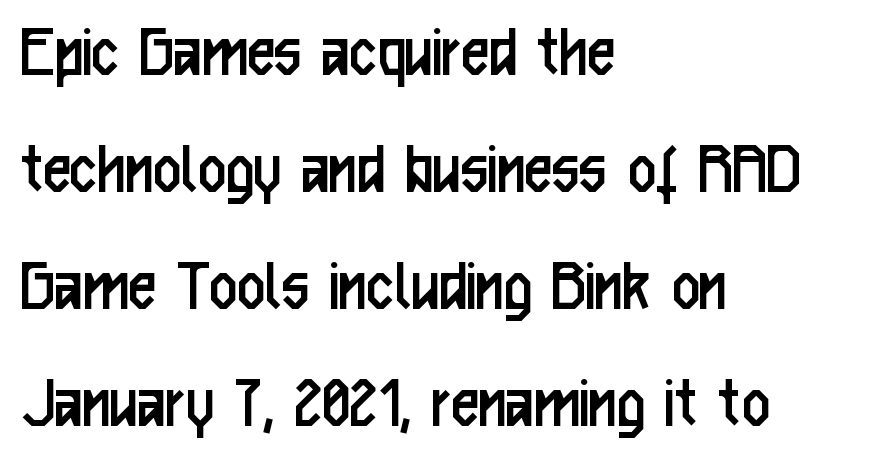
Q: Is the text bold? A: No.
Q: Is the text italic (slanted)? A: No, it is upright.
Q: Is the typeface a serif or a sans-serif typeface? A: Sans-serif.
Q: Is the text underlined? A: No.
Q: How is the paragraph aligned? A: Left-aligned.
Q: Is the spacing between letters normal or unusually wide? A: Normal.
Q: Is the spacing between lines tight, normal or loose? A: Normal.
Q: Width (condensed, normal, or wide)? A: Condensed.
Q: Stroke contrast? A: Low.
Q: x-height? A: Medium.
Q: Monospaced? A: No.
